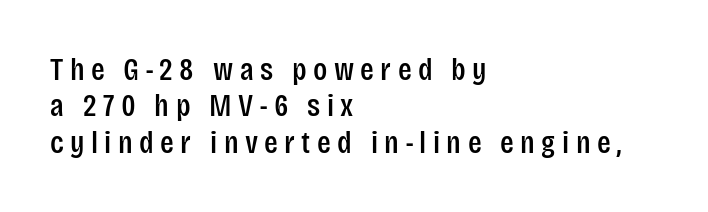
Q: Is the text italic (slanted)? A: No, it is upright.
Q: Is the typeface a serif or a sans-serif typeface? A: Sans-serif.
Q: Is the text underlined? A: No.
Q: How is the paragraph aligned? A: Left-aligned.
Q: Is the spacing between letters normal or unusually wide? A: Unusually wide.
Q: Is the spacing between lines tight, normal or loose? A: Tight.
Q: Width (condensed, normal, or wide)? A: Condensed.
Q: Stroke contrast? A: Low.
Q: x-height? A: Large.
Q: Monospaced? A: No.
